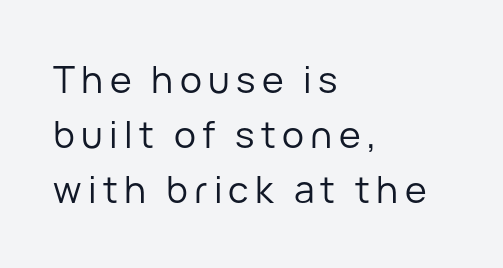
The image shows 37 px regular-weight sans-serif type, upright; set left-aligned, normal line spacing (1.48x), not underlined; low stroke contrast and a medium x-height.
